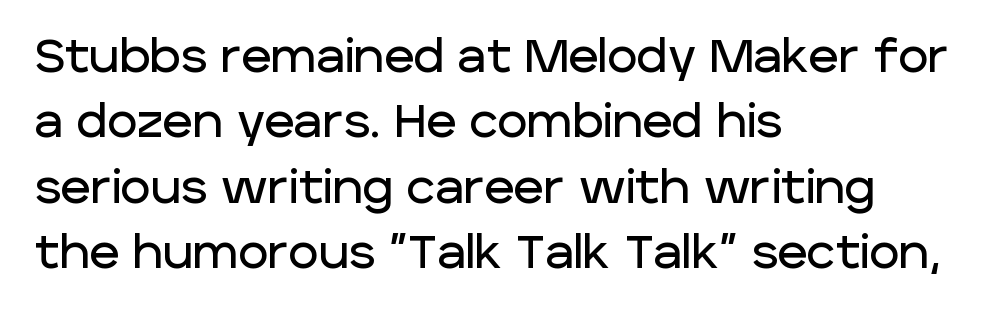
The image shows 46 px sans-serif type, upright; set left-aligned, normal line spacing (1.42x), normal letter spacing, not underlined; low stroke contrast and a large x-height.
